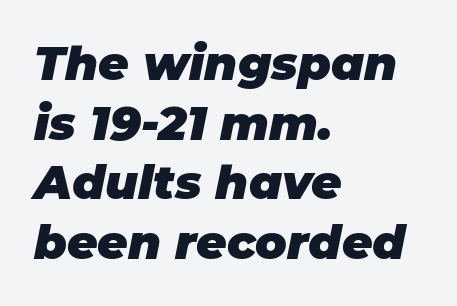
Q: Is the text bold? A: Yes.
Q: Is the text italic (slanted)? A: Yes, it leans right by about 11 degrees.
Q: Is the text underlined? A: No.
Q: How is the paragraph aligned? A: Left-aligned.
Q: Is the spacing between letters normal or unusually wide? A: Normal.
Q: Is the spacing between lines tight, normal or loose? A: Normal.
Q: Width (condensed, normal, or wide)? A: Normal.
Q: Stroke contrast? A: Low.
Q: x-height? A: Large.
Q: Monospaced? A: No.
